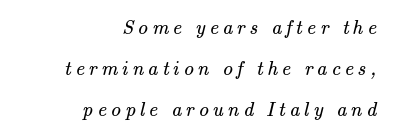
{"bold": "no", "underline": "no", "align": "right", "line_spacing": "loose", "line_spacing_ratio": 2.04, "letter_spacing": "wide", "letter_spacing_em": 0.21, "glyph_px": 20}
